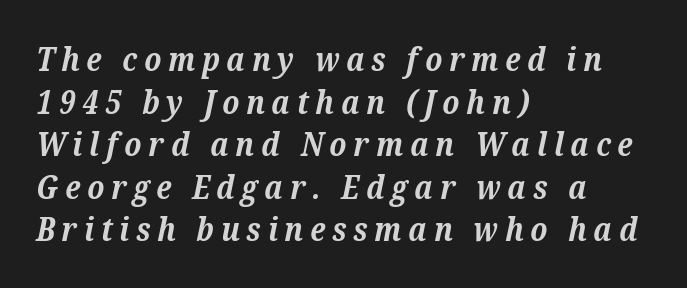
Is this a fixed-width face? No — the glyphs have proportional, varying widths. Strong, thick strokes mark this as bold type. How would I describe the line gaps? Plain and ordinary. Letterform terminals end in serifs throughout the passage.
